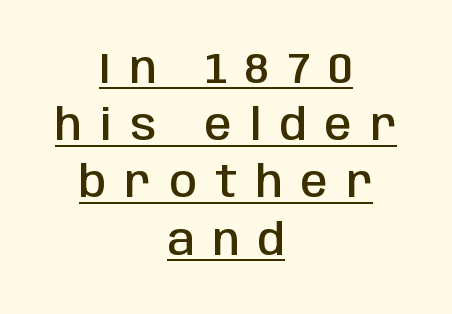
Q: Is the text bold? A: Semi-bold.
Q: Is the text italic (slanted)? A: No, it is upright.
Q: Is the typeface a serif or a sans-serif typeface? A: Sans-serif.
Q: Is the text underlined? A: Yes.
Q: How is the paragraph aligned? A: Centered.
Q: Is the spacing between letters normal or unusually wide? A: Unusually wide.
Q: Is the spacing between lines tight, normal or loose? A: Normal.
Q: Width (condensed, normal, or wide)? A: Condensed.
Q: Stroke contrast? A: Low.
Q: x-height? A: Large.
Q: Monospaced? A: No.
